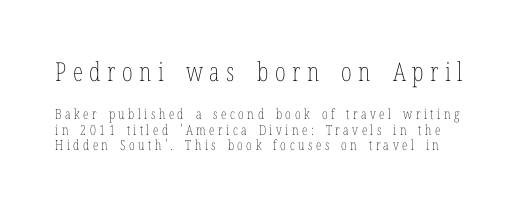
Does the bottom block carry the larger type? No, the top block does. Between one letter and the next there's a generous, obvious gap. The leading is snug, giving the passage a crowded texture. This reads as an unemphasized weight, regular at the heaviest. Plain, unruled lines of type.
